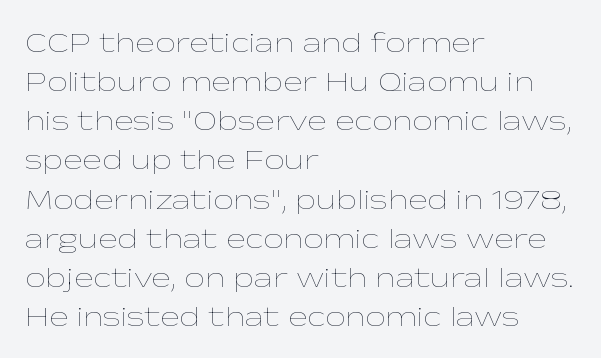
Q: Is the text bold? A: No.
Q: Is the text italic (slanted)? A: No, it is upright.
Q: Is the text underlined? A: No.
Q: How is the paragraph aligned? A: Left-aligned.
Q: Is the spacing between letters normal or unusually wide? A: Normal.
Q: Is the spacing between lines tight, normal or loose? A: Normal.
Q: Width (condensed, normal, or wide)? A: Wide.
Q: Stroke contrast? A: Low.
Q: x-height? A: Medium.
Q: Monospaced? A: No.
